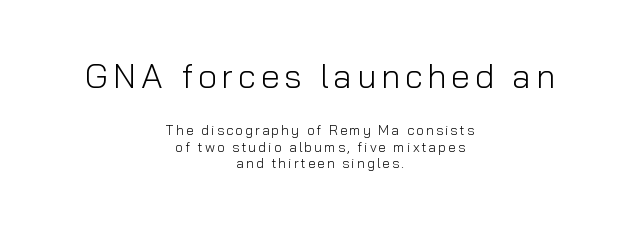
Do the characters align in a grid? No, the font is proportional. A sans-serif font was chosen for this passage. Type size steps down from the first block to the second. Each line is balanced around a shared central axis.
